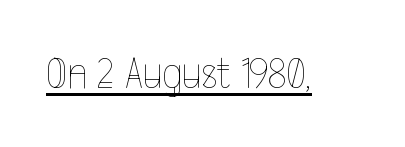
Q: Is the text bold? A: No.
Q: Is the text italic (slanted)? A: No, it is upright.
Q: Is the text underlined? A: Yes.
Q: Is the spacing between letters normal or unusually wide? A: Normal.
Q: Width (condensed, normal, or wide)? A: Condensed.
Q: x-height? A: Medium.
Q: Monospaced? A: No.
